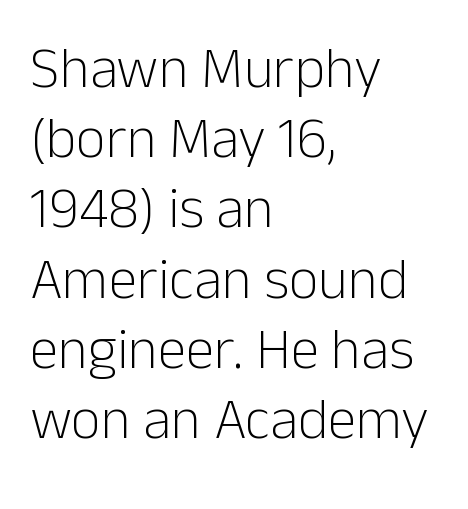
Q: Is the text bold? A: No.
Q: Is the text italic (slanted)? A: No, it is upright.
Q: Is the typeface a serif or a sans-serif typeface? A: Sans-serif.
Q: Is the text underlined? A: No.
Q: How is the paragraph aligned? A: Left-aligned.
Q: Is the spacing between letters normal or unusually wide? A: Normal.
Q: Width (condensed, normal, or wide)? A: Normal.
Q: Stroke contrast? A: Low.
Q: x-height? A: Medium.
Q: Monospaced? A: No.
